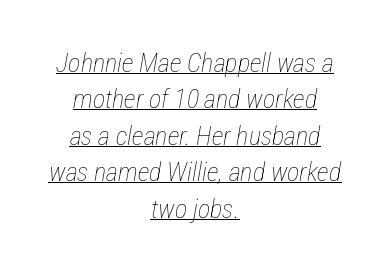
The image shows 26 px text type, italic (leaning right); set centered, normal line spacing (1.4x), normal letter spacing, underlined.
